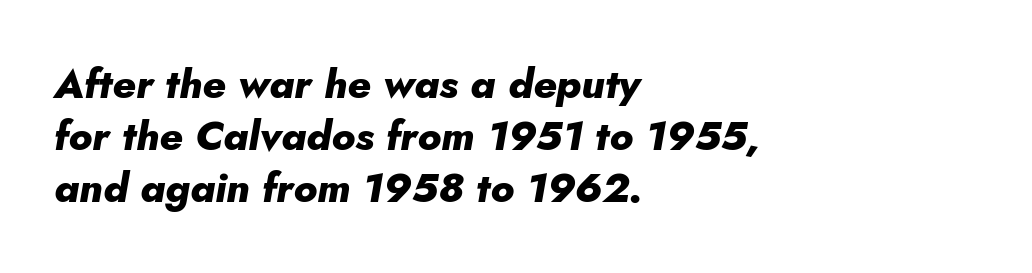
These lines are rendered in a variable-pitch font. Does the lettering tilt? It does — this is italic. The rendering keeps characters at their native spacing. Stroke thickness is high; the sample reads as a true bold. Letters rest on an invisible, unmarked baseline. The leading is moderate, giving the passage an even texture.
